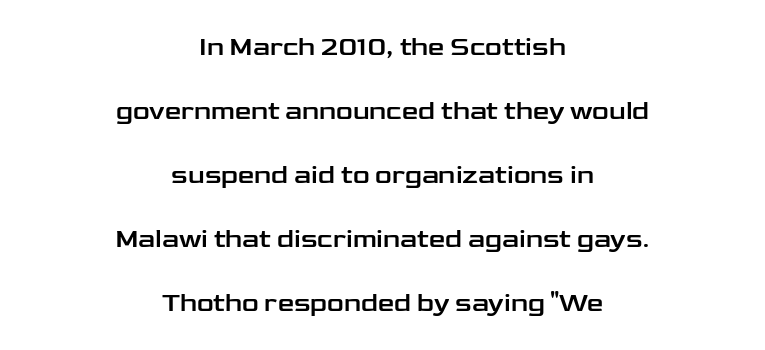
Letter spacing: default. Both edges are ragged and mirror each other, which tells us the setting is centered. No italicization has been applied; the sample stays upright. Is there much room between lines? Yes — plenty of vertical air separates them. The space beneath each line is pristine and unruled.
